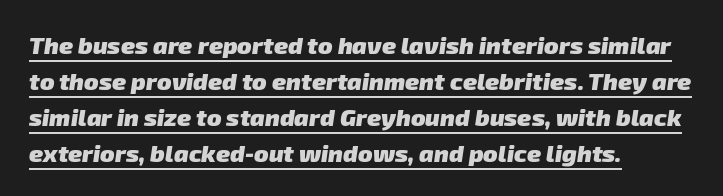
{"bold": "yes", "underline": "yes", "align": "left", "line_spacing": "normal", "line_spacing_ratio": 1.5, "letter_spacing": "normal", "letter_spacing_em": 0.0, "glyph_px": 24}
